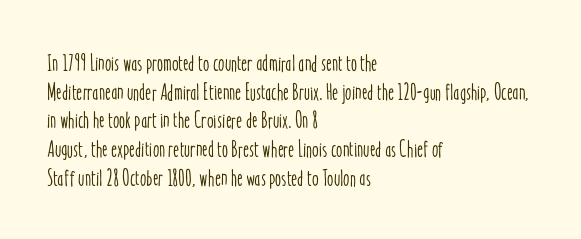
{"italic": "no", "underline": "no", "align": "left", "line_spacing": "normal", "line_spacing_ratio": 1.25, "letter_spacing": "normal", "letter_spacing_em": 0.0, "glyph_px": 23}
